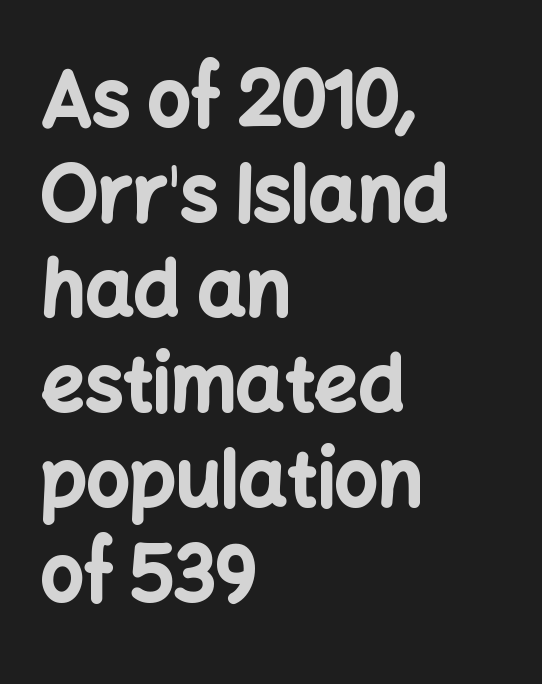
You could not count columns in this text — the font is proportionally spaced. The ragged edge is on the right, which tells us the setting is flush left. Serif or sans? Sans — the stroke terminals are bare. Quick note: not italic, upright.
